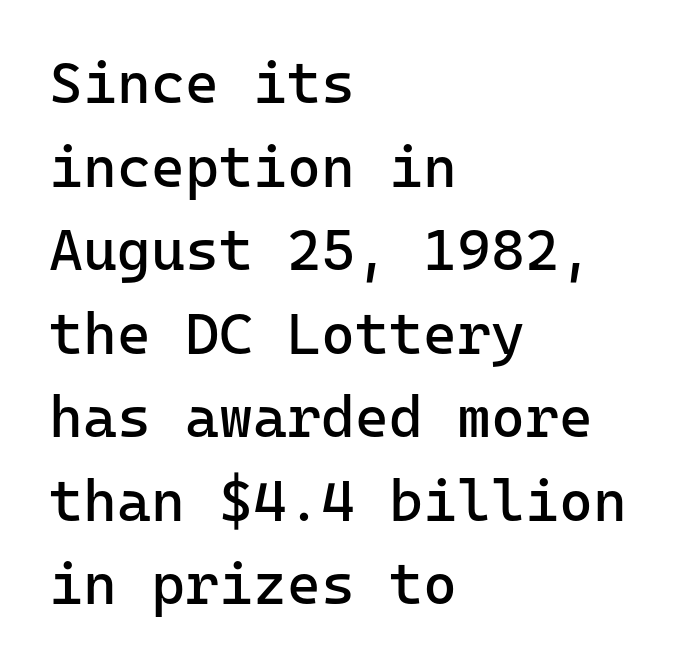
The image shows 58 px regular-weight sans-serif type, upright, monospaced; set left-aligned, normal line spacing (1.44x), normal letter spacing, not underlined; low stroke contrast and a medium x-height.
